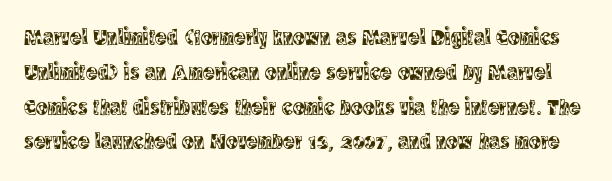
Descender tails drop into unmarked territory. Words appear dense and cohesive because spacing is normal. A typesetter would call this leading conventional body-copy spacing. It's the straight-up-and-down kind of type.
